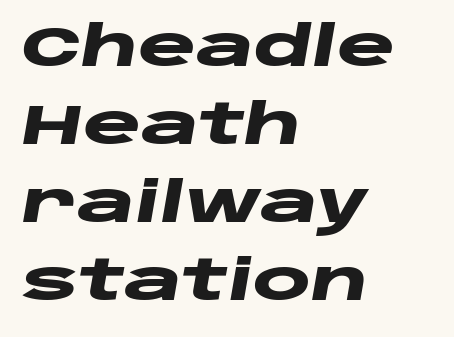
The rendering anchors every line to the left-hand side. Note the varied advance widths — an 'i' is clearly narrower than an 'm'. Weight: bold. Between one letter and the next there's only the usual sliver of space. The leading is moderate, giving the passage an even texture. The text carries the slant typical of an italic or oblique font.
